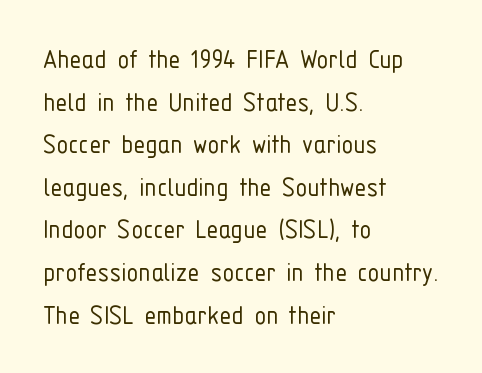
{"serif": "no", "italic": "no", "bold": "no", "weight": "light", "width": "condensed", "stroke_contrast": "low", "x_height": "medium", "monospaced": "no", "underline": "no", "align": "left", "line_spacing": "normal", "line_spacing_ratio": 1.42, "letter_spacing": "normal", "letter_spacing_em": 0.0, "glyph_px": 30}
